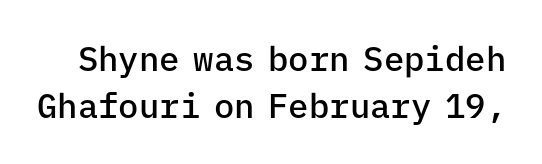
{"serif": "no", "italic": "no", "bold": "semi", "weight": "semibold", "width": "normal", "stroke_contrast": "low", "x_height": "medium", "monospaced": "yes", "underline": "no", "line_spacing": "normal", "line_spacing_ratio": 1.37, "letter_spacing": "normal", "letter_spacing_em": 0.0, "glyph_px": 34}
